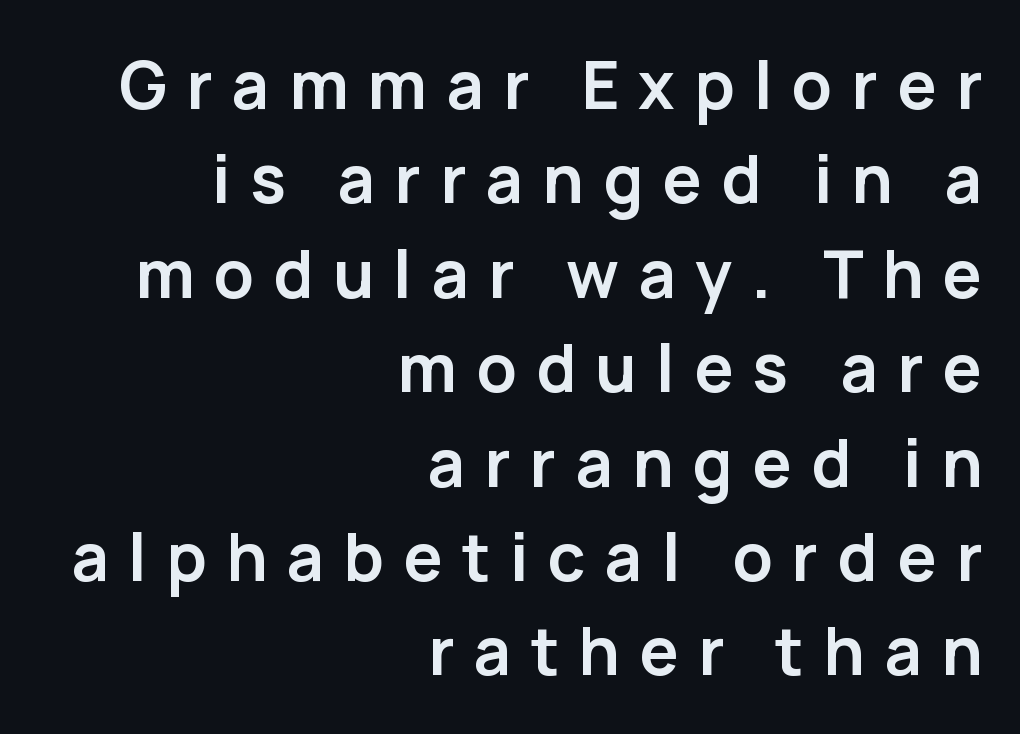
Q: Is the text bold? A: Yes.
Q: Is the text italic (slanted)? A: No, it is upright.
Q: Is the typeface a serif or a sans-serif typeface? A: Sans-serif.
Q: Is the text underlined? A: No.
Q: How is the paragraph aligned? A: Right-aligned.
Q: Is the spacing between letters normal or unusually wide? A: Unusually wide.
Q: Is the spacing between lines tight, normal or loose? A: Normal.
Q: Width (condensed, normal, or wide)? A: Normal.
Q: Stroke contrast? A: Low.
Q: x-height? A: Medium.
Q: Monospaced? A: No.
